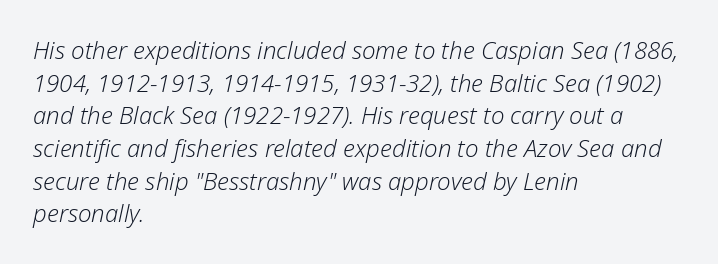
The image shows 24 px text type, italic (leaning right); set left-aligned, normal line spacing (1.36x), normal letter spacing, not underlined.
